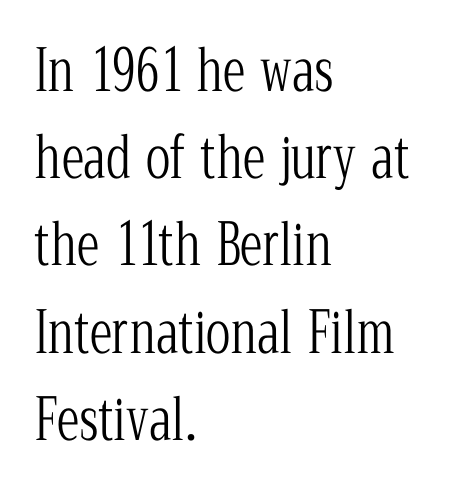
The glyphs in this specimen are seriffed. Horizontal bands of white between lines are of average thickness. No heavy texture on the line: the type isn't bold. Typeset ragged right — the left edge is the straight one. Short note: letters normally spaced.
